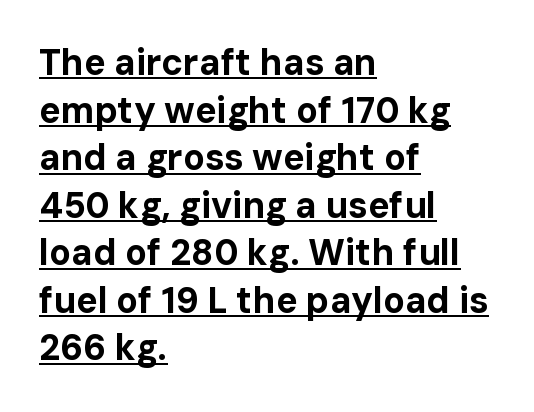
The image shows 36 px bold sans-serif type, upright; set left-aligned, normal line spacing (1.32x), normal letter spacing, underlined; low stroke contrast and a medium x-height.
